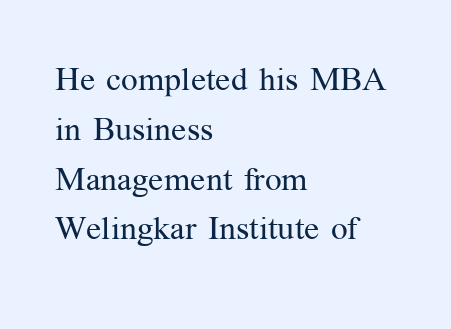
{"serif": "yes", "italic": "no", "bold": "no", "weight": "regular", "width": "normal", "stroke_contrast": "medium", "x_height": "medium", "monospaced": "no", "underline": "no", "align": "left", "line_spacing": "normal", "line_spacing_ratio": 1.51, "letter_spacing": "normal", "letter_spacing_em": 0.0, "glyph_px": 33}
